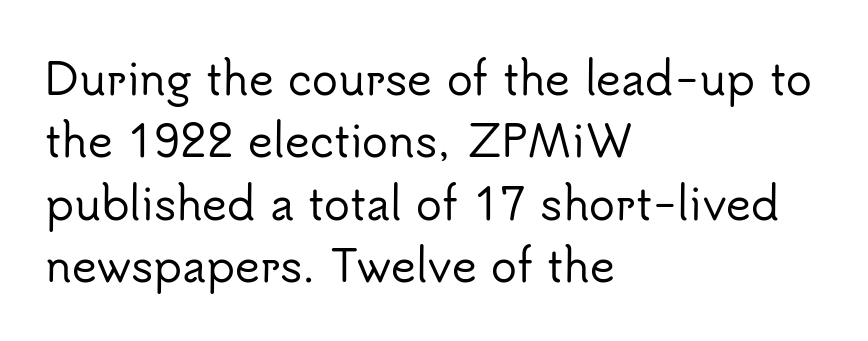
Short note: letters normally spaced. Quick note: interline space is typical. Classification — sans serif. Note the varied advance widths — an 'i' is clearly narrower than an 'm'. Upright lettering throughout.
